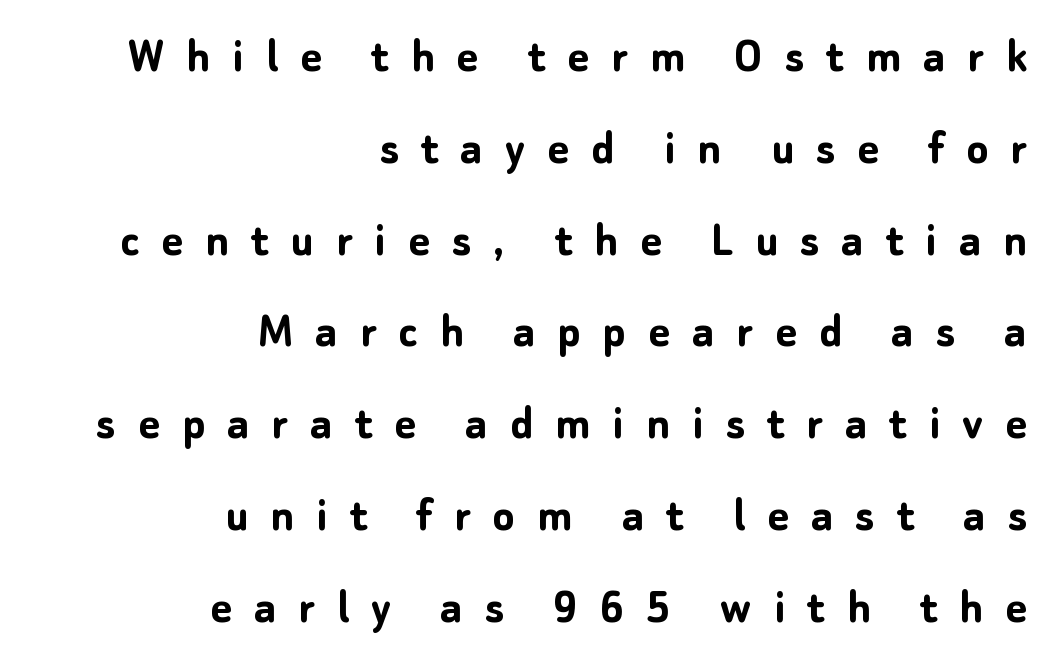
The image shows 51 px semibold sans-serif type, upright; set right-aligned, line spacing 1.8x, unusually wide letter spacing (+0.43 em), not underlined; low stroke contrast and a medium x-height.
